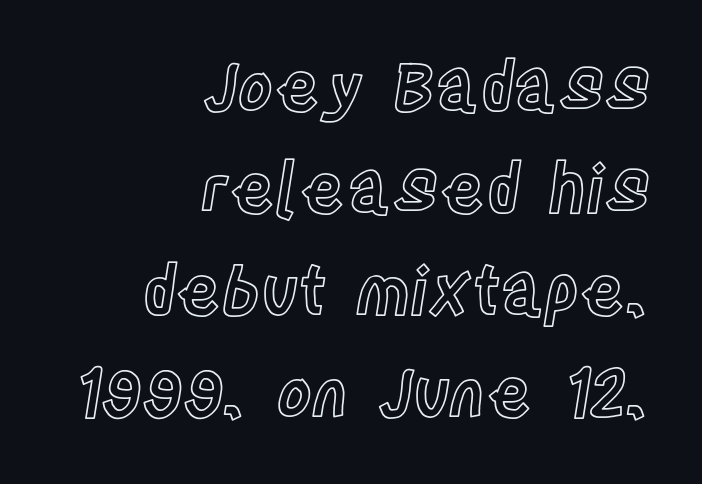
{"width": "condensed", "x_height": "large", "monospaced": "no", "underline": "no", "align": "right", "line_spacing": "normal", "line_spacing_ratio": 1.52, "letter_spacing": "normal", "letter_spacing_em": 0.0, "glyph_px": 67}
